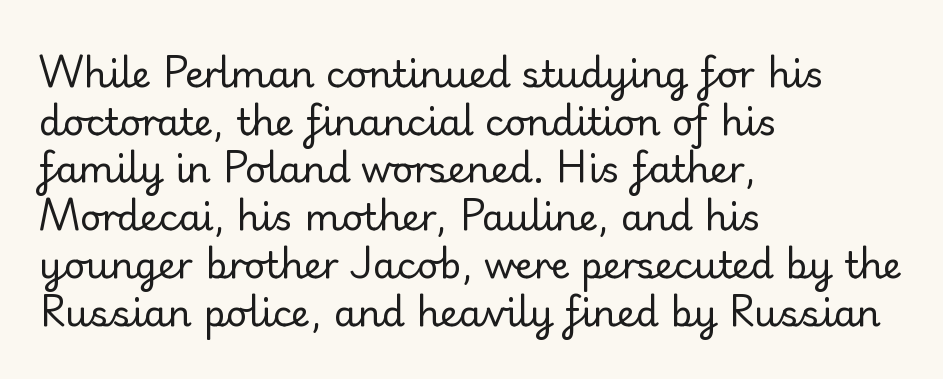
{"serif": "no", "italic": "no", "bold": "no", "weight": "regular", "width": "normal", "stroke_contrast": "low", "x_height": "small", "monospaced": "no", "underline": "no", "align": "left", "line_spacing": "normal", "line_spacing_ratio": 1.29, "letter_spacing": "normal", "letter_spacing_em": 0.0, "glyph_px": 37}
